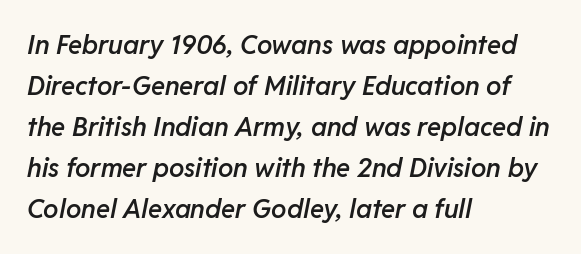
Unmarked baselines from the first word to the last. Weight: semibold (demi). Line beginnings align vertically; line endings do not. Notice how descenders clear the ascenders below comfortably — that's standard leading.
